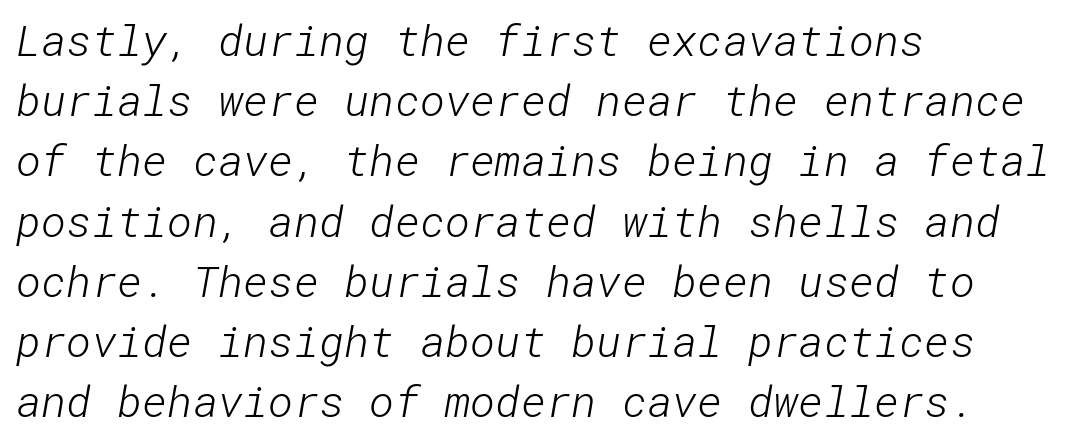
{"serif": "no", "bold": "no", "weight": "light", "width": "normal", "stroke_contrast": "low", "x_height": "medium", "underline": "no", "align": "left", "line_spacing": "normal", "line_spacing_ratio": 1.4, "letter_spacing": "normal", "letter_spacing_em": 0.0, "glyph_px": 43}
